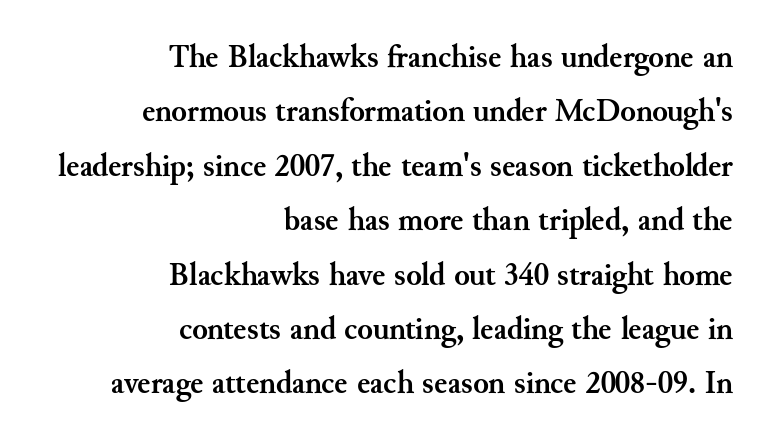
The image shows 32 px semibold serif type, upright; set right-aligned, normal line spacing (1.7x), normal letter spacing, not underlined; medium stroke contrast and a small x-height.
